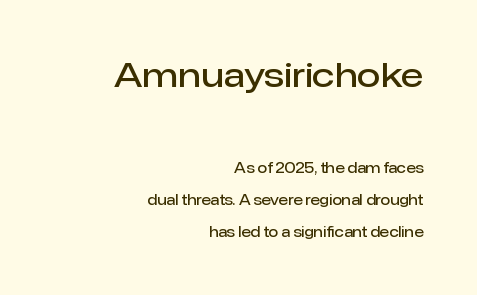
Q: Is the text bold? A: Semi-bold.
Q: Is the text italic (slanted)? A: No, it is upright.
Q: Is the typeface a serif or a sans-serif typeface? A: Sans-serif.
Q: Is the text underlined? A: No.
Q: How is the paragraph aligned? A: Right-aligned.
Q: Is the spacing between letters normal or unusually wide? A: Normal.
Q: Is the spacing between lines tight, normal or loose? A: Loose.
Q: Which block of text is set in a larger size, the first (top) or the second (bottom)? A: The first (top) one.
Q: Width (condensed, normal, or wide)? A: Normal.
Q: Stroke contrast? A: Low.
Q: x-height? A: Medium.
Q: Monospaced? A: No.
